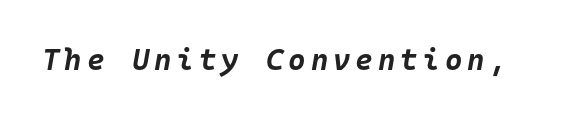
Q: Is the text bold? A: Yes.
Q: Is the text italic (slanted)? A: Yes, it leans right by about 10 degrees.
Q: Is the text underlined? A: No.
Q: Width (condensed, normal, or wide)? A: Normal.
Q: Stroke contrast? A: Low.
Q: x-height? A: Large.
Q: Monospaced? A: Yes.
